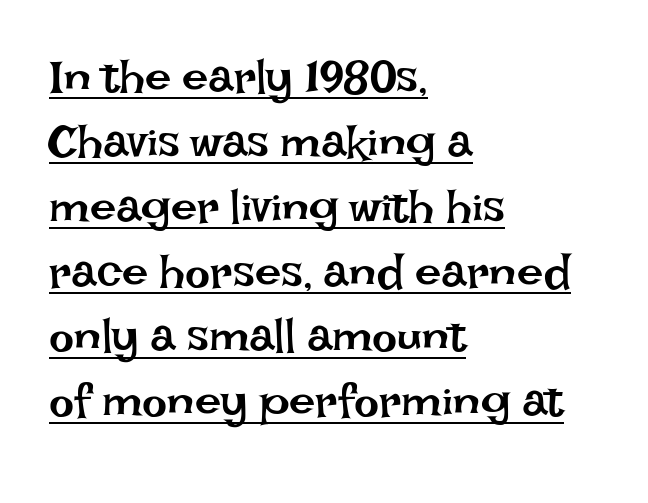
The rendered words wear a rule along their underside. The rendering keeps characters at their native spacing. The text block is weighted toward the left margin, trailing off unevenly rightward. Counters stay open thanks to moderate or lighter strokes. Looks like regular typesetting: each glyph gets only the width it needs. Upright lettering throughout.
